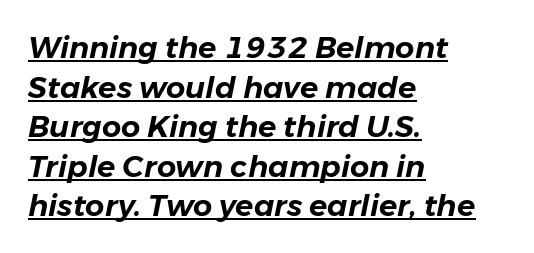
Q: Is the text italic (slanted)? A: Yes, it leans right by about 11 degrees.
Q: Is the text underlined? A: Yes.
Q: How is the paragraph aligned? A: Left-aligned.
Q: Is the spacing between letters normal or unusually wide? A: Normal.
Q: Is the spacing between lines tight, normal or loose? A: Normal.
Q: Width (condensed, normal, or wide)? A: Normal.
Q: Stroke contrast? A: Low.
Q: x-height? A: Medium.
Q: Monospaced? A: No.
